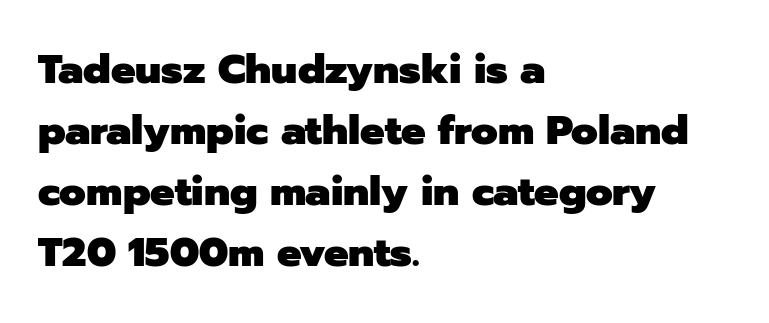
Proportional: the letters do not fall into vertical columns. Ascenders rise straight up at ninety degrees. The glyphs are unaccompanied by any horizontal stroke below them. Strong, thick strokes mark this as bold type. The paragraph has a hard left edge and a soft right edge.
